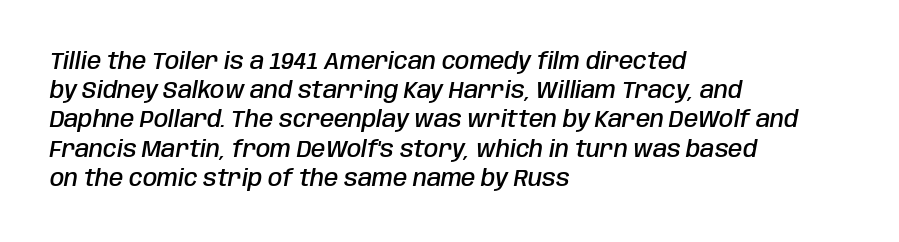
The image shows 23 px text type, italic (leaning right); set left-aligned, normal line spacing (1.27x), normal letter spacing, not underlined.
